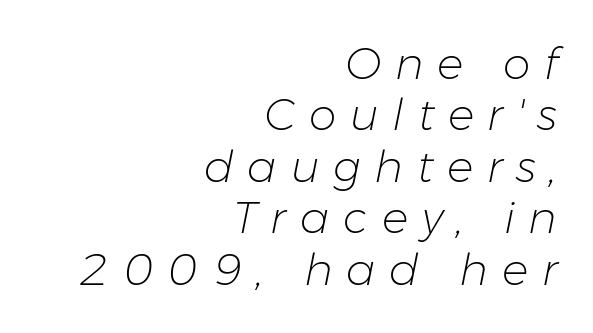
Q: Is the text bold? A: No.
Q: Is the text italic (slanted)? A: Yes, it leans right by about 11 degrees.
Q: Is the text underlined? A: No.
Q: How is the paragraph aligned? A: Right-aligned.
Q: Is the spacing between letters normal or unusually wide? A: Unusually wide.
Q: Width (condensed, normal, or wide)? A: Normal.
Q: Stroke contrast? A: Low.
Q: x-height? A: Medium.
Q: Monospaced? A: No.
